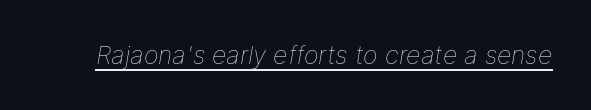
The image shows 25 px text type, italic (leaning right); set normal letter spacing, underlined.
